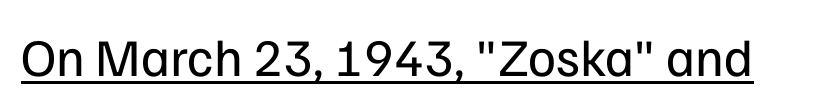
The image shows 53 px regular-weight sans-serif type, upright; set normal letter spacing, underlined; low stroke contrast and a medium x-height.
